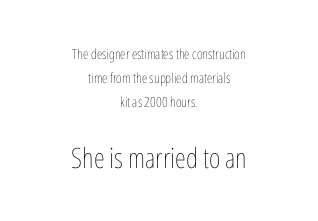
Tall strokes in this sample are plumb rather than angled. These lines keep a tight, regular rhythm from letter to letter. A quiet, ordinary-to-light weight characterises the typeface. Small over large — that's the arrangement of the two blocks here. Here the designer chose a conventional face with non-uniform glyph widths. Normally led — the rows are evenly, conventionally spaced.
